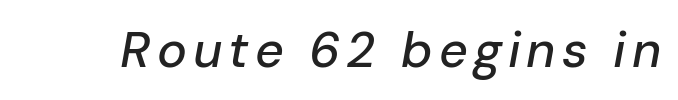
Q: Is the text italic (slanted)? A: Yes, it leans right by about 10 degrees.
Q: Is the text underlined? A: No.
Q: Width (condensed, normal, or wide)? A: Normal.
Q: Stroke contrast? A: Low.
Q: x-height? A: Medium.
Q: Monospaced? A: No.
